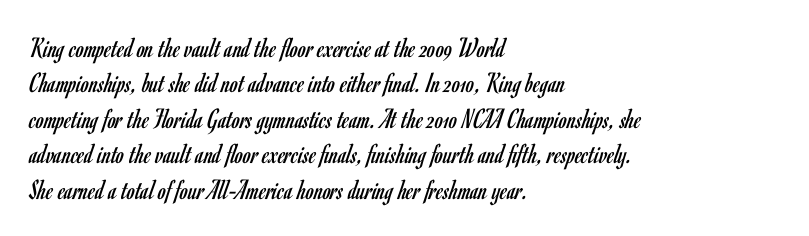
{"serif": "no", "bold": "no", "weight": "regular", "width": "condensed", "stroke_contrast": "low", "x_height": "small", "monospaced": "no", "underline": "no", "align": "left", "line_spacing_ratio": 1.22, "letter_spacing": "normal", "letter_spacing_em": 0.0, "glyph_px": 29}
